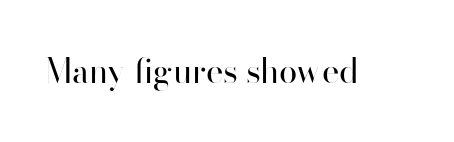
Heft: none added — not bold. Notice how the stems are strictly vertical — no italics here. Letterform terminals end flat and unadorned throughout the passage. Tracking value appears to be zero — textbook default spacing.
